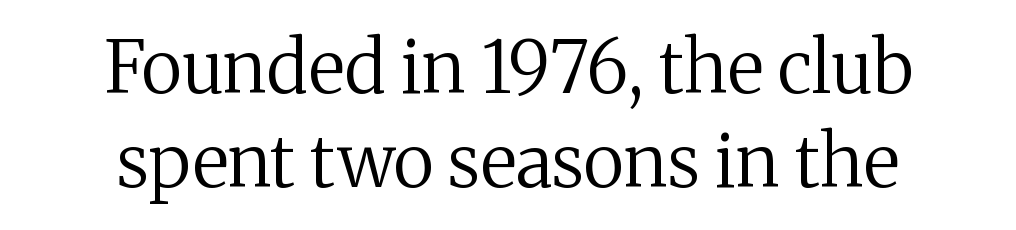
The image shows 72 px regular-weight serif type, upright; set centered, normal line spacing (1.31x), normal letter spacing, not underlined; medium stroke contrast and a medium x-height.
